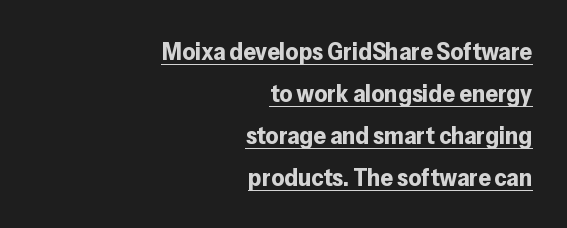
Compared with typical paragraphs, the rows here are spaced about the same. Summary of weight: heavy, a full bold. Posture: vertical. Students, observe the line beneath the letters — that is underlining.
